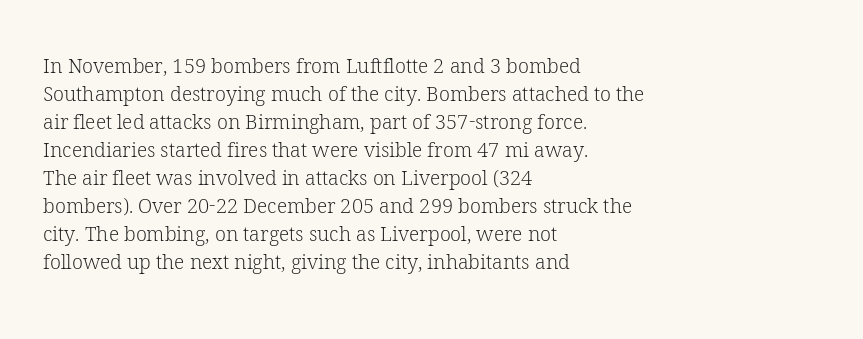
The image shows 20 px text type, upright; set left-aligned, normal line spacing (1.4x), normal letter spacing, not underlined.
